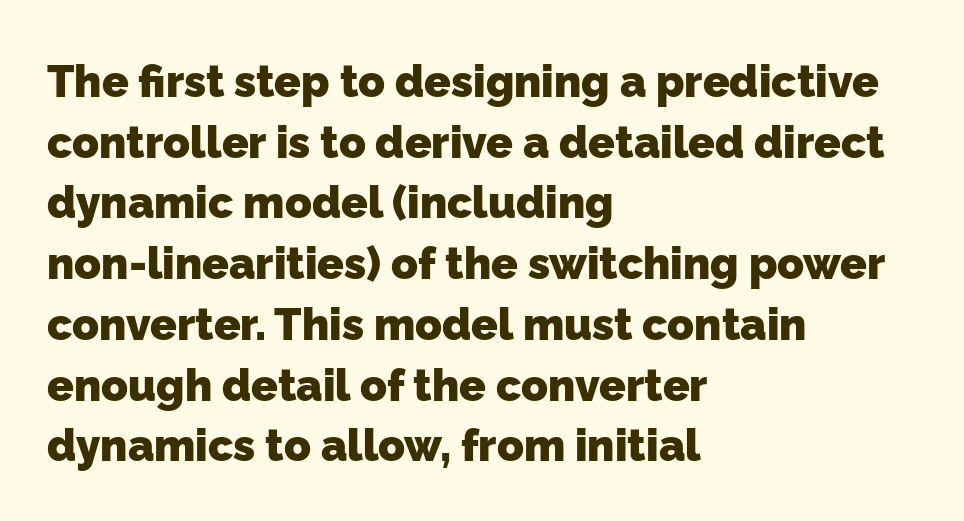
The image shows 44 px heavy sans-serif type; set left-aligned, normal line spacing (1.38x), normal letter spacing, not underlined; low stroke contrast and a medium x-height.
